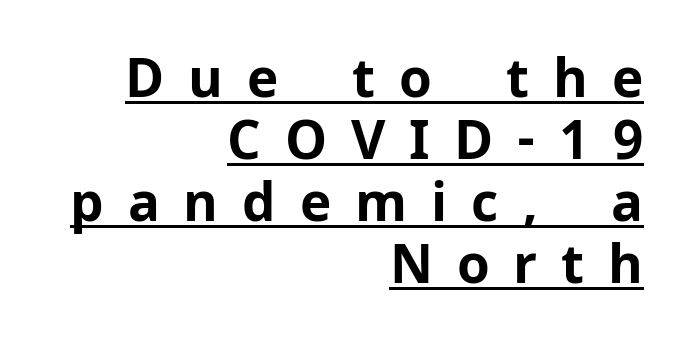
{"serif": "no", "italic": "no", "bold": "yes", "weight": "bold", "width": "normal", "stroke_contrast": "low", "x_height": "medium", "monospaced": "no", "underline": "yes", "align": "right", "line_spacing_ratio": 1.17, "letter_spacing": "wide", "letter_spacing_em": 0.45, "glyph_px": 53}
